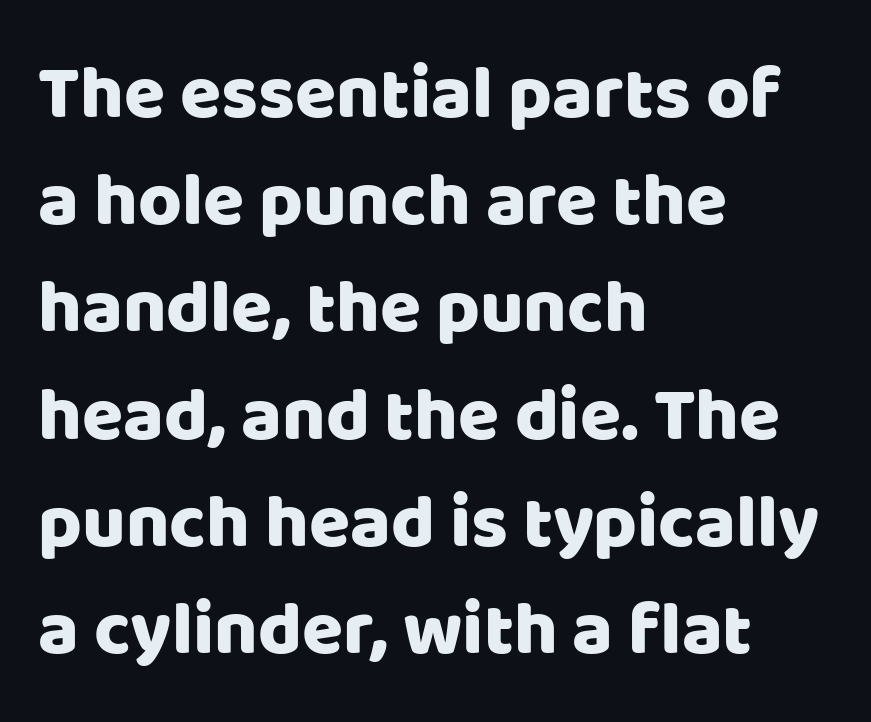
{"serif": "no", "italic": "no", "width": "normal", "stroke_contrast": "low", "x_height": "large", "monospaced": "no", "underline": "no", "align": "left", "line_spacing": "normal", "line_spacing_ratio": 1.43, "letter_spacing": "normal", "letter_spacing_em": 0.0, "glyph_px": 75}
